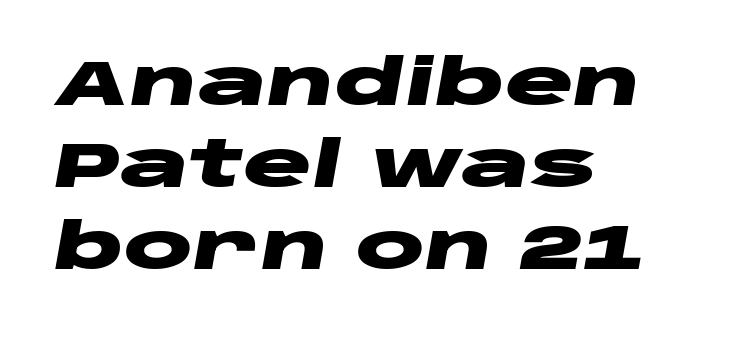
Notice how the stems are inclined rather than vertical — that's the hallmark of italics. Typesetter's note: full bold, strokes at maximum text heaviness. All the whitespace from short lines collects on the right. Note the varied advance widths — an 'i' is clearly narrower than an 'm'. No extra tracking has been applied to these lines. How would I describe the line gaps? Plain and ordinary.
